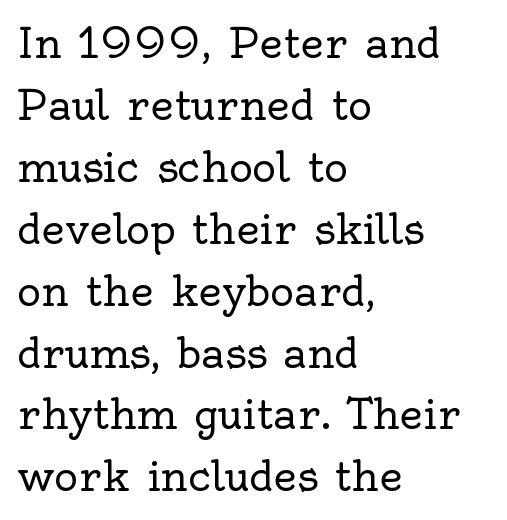
The image shows 41 px regular-weight serif type, upright; set left-aligned, normal line spacing (1.51x), normal letter spacing, not underlined; a small x-height.
